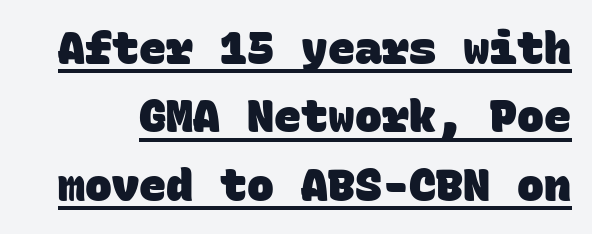
Q: Is the text bold? A: Yes.
Q: Is the typeface a serif or a sans-serif typeface? A: Sans-serif.
Q: Is the text underlined? A: Yes.
Q: Is the spacing between letters normal or unusually wide? A: Normal.
Q: Is the spacing between lines tight, normal or loose? A: Normal.
Q: Width (condensed, normal, or wide)? A: Normal.
Q: Stroke contrast? A: Low.
Q: x-height? A: Large.
Q: Monospaced? A: Yes.
